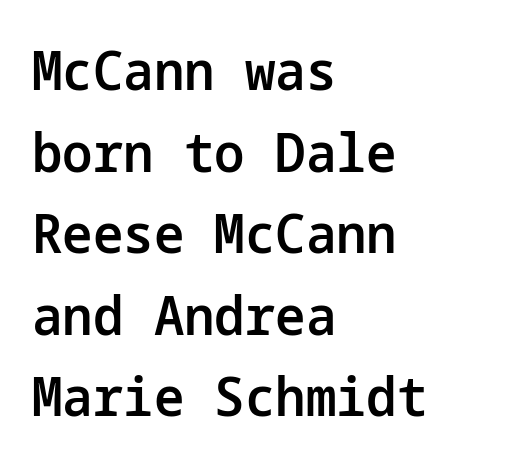
Grotesque or geometric, the face here clearly has no serifs. These lines sit exactly where default settings would place them. Posture: upright roman. Honestly, there is no underline to notice here at all.
